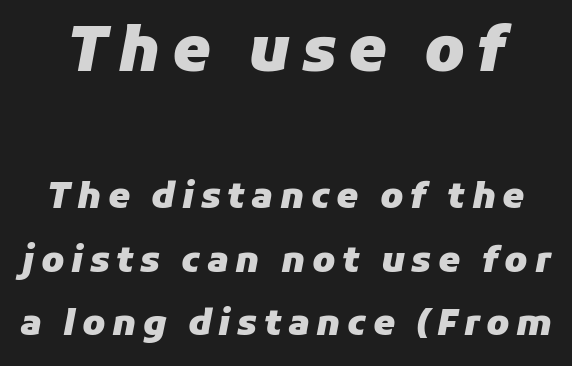
The image shows 61 px heavy type, italic (leaning right); set line spacing 1.82x, not underlined; the first (top) block is 1.74x larger; low stroke contrast and a medium x-height.
